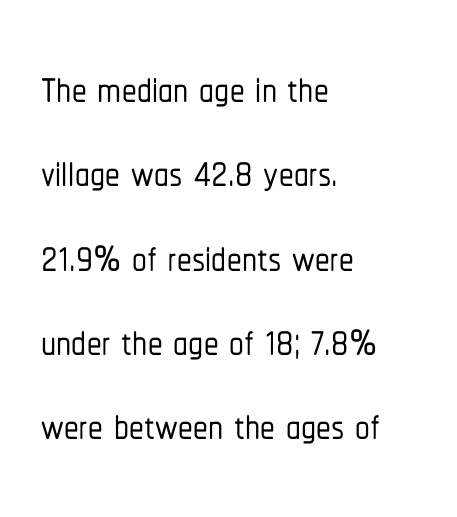
{"serif": "no", "italic": "no", "width": "condensed", "stroke_contrast": "low", "x_height": "medium", "monospaced": "no", "underline": "no", "align": "left", "line_spacing": "normal", "line_spacing_ratio": 1.43, "letter_spacing": "normal", "letter_spacing_em": 0.0, "glyph_px": 59}
